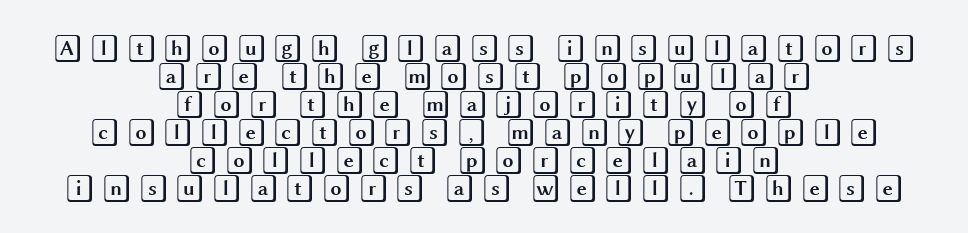
{"italic": "no", "width": "wide", "x_height": "large", "underline": "no", "align": "center", "line_spacing": "tight", "line_spacing_ratio": 1.0, "letter_spacing": "wide", "letter_spacing_em": 0.21, "glyph_px": 28}
